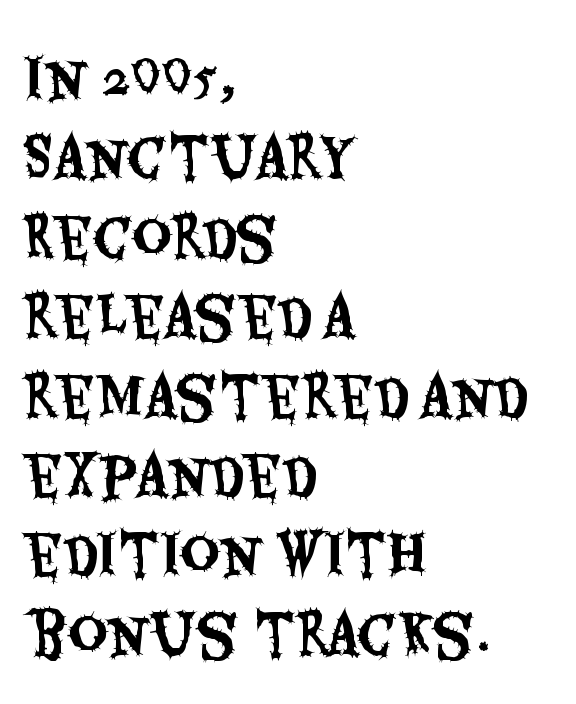
Q: Is the text italic (slanted)? A: No, it is upright.
Q: Is the typeface a serif or a sans-serif typeface? A: Sans-serif.
Q: Is the text underlined? A: No.
Q: How is the paragraph aligned? A: Left-aligned.
Q: Is the spacing between letters normal or unusually wide? A: Normal.
Q: Is the spacing between lines tight, normal or loose? A: Normal.
Q: Width (condensed, normal, or wide)? A: Condensed.
Q: Stroke contrast? A: Medium.
Q: x-height? A: Large.
Q: Monospaced? A: No.
